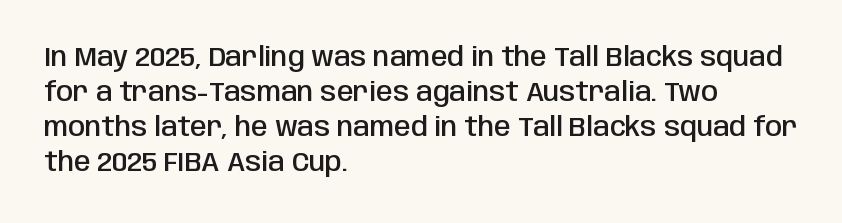
{"italic": "no", "bold": "semi", "underline": "no", "align": "left", "line_spacing": "normal", "line_spacing_ratio": 1.3, "letter_spacing": "normal", "letter_spacing_em": 0.0, "glyph_px": 27}
